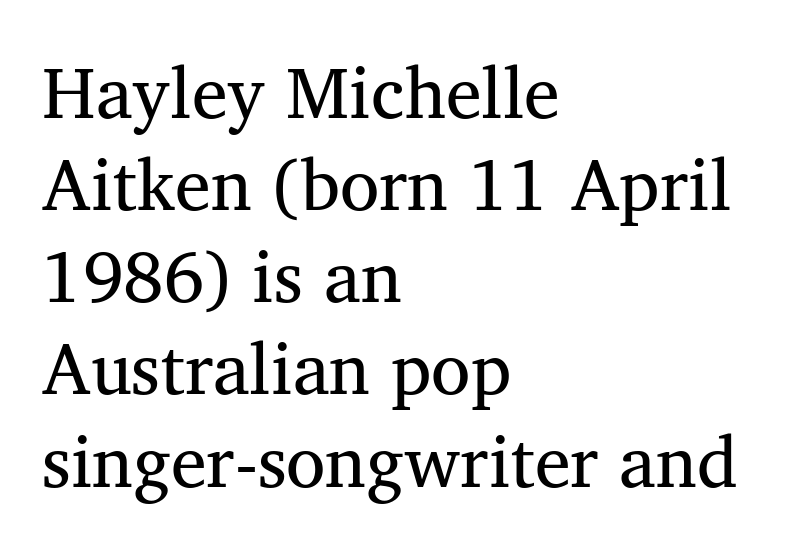
Q: Is the text bold? A: No.
Q: Is the text italic (slanted)? A: No, it is upright.
Q: Is the typeface a serif or a sans-serif typeface? A: Serif.
Q: Is the text underlined? A: No.
Q: How is the paragraph aligned? A: Left-aligned.
Q: Is the spacing between letters normal or unusually wide? A: Normal.
Q: Is the spacing between lines tight, normal or loose? A: Normal.
Q: Width (condensed, normal, or wide)? A: Normal.
Q: Stroke contrast? A: Medium.
Q: x-height? A: Medium.
Q: Monospaced? A: No.
